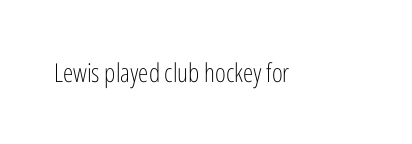
Q: Is the text bold? A: No.
Q: Is the text italic (slanted)? A: No, it is upright.
Q: Is the text underlined? A: No.
Q: Is the spacing between letters normal or unusually wide? A: Normal.
